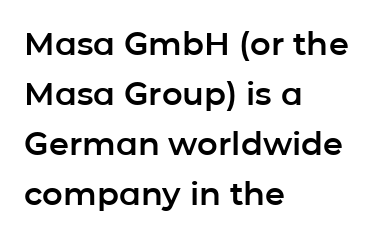
The tracking reads as untouched default to a designer's eye. This is the regular roman posture of the typeface. Do the characters align in a grid? No, the font is proportional. Line spacing here is normal. Visually the block forms a straight wall on the left and a jagged coastline on the right.
